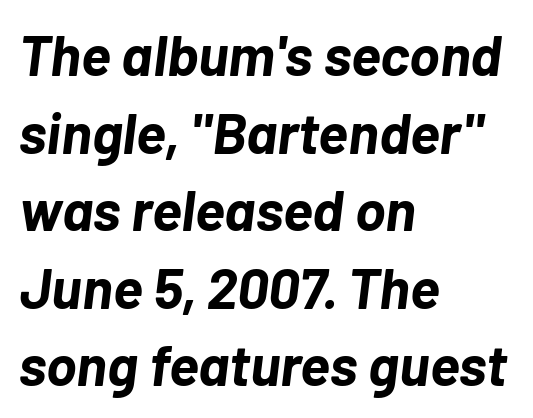
Italic: yes, the glyphs are oblique. Weight check: bold — yes, fully. Is there much room between lines? A standard amount, neither cramped nor airy. Horizontal alignment here is leftward, the default for most running prose. Short note: letters normally spaced.
